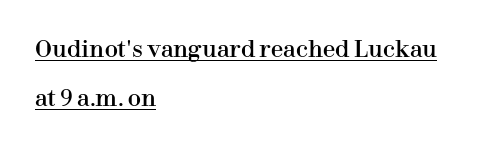
Q: Is the text italic (slanted)? A: No, it is upright.
Q: Is the text underlined? A: Yes.
Q: How is the paragraph aligned? A: Left-aligned.
Q: Is the spacing between letters normal or unusually wide? A: Normal.
Q: Is the spacing between lines tight, normal or loose? A: Loose.
